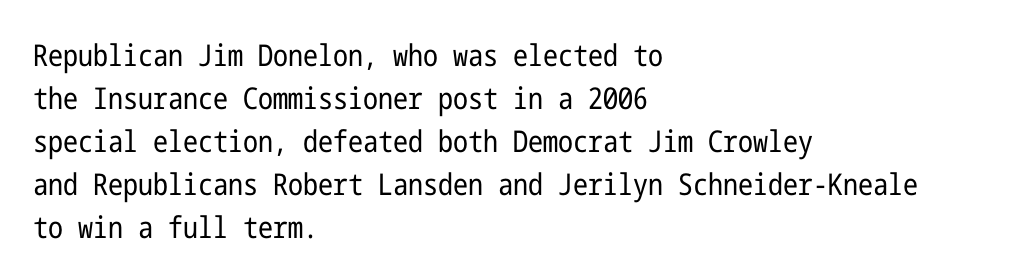
{"serif": "no", "italic": "no", "bold": "no", "weight": "regular", "width": "condensed", "stroke_contrast": "low", "x_height": "medium", "underline": "no", "align": "left", "line_spacing": "normal", "line_spacing_ratio": 1.43, "letter_spacing": "normal", "letter_spacing_em": 0.0, "glyph_px": 30}
